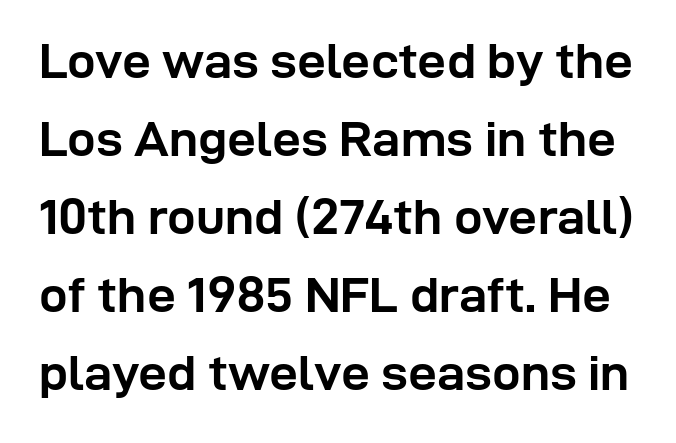
The image shows 51 px semibold sans-serif type, upright; set normal line spacing (1.53x), normal letter spacing, not underlined; low stroke contrast and a medium x-height.
